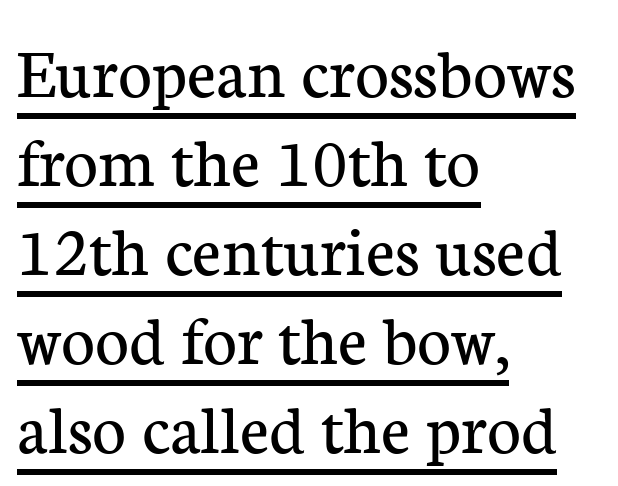
{"serif": "yes", "italic": "no", "bold": "no", "weight": "regular", "width": "normal", "stroke_contrast": "low", "x_height": "medium", "monospaced": "no", "underline": "yes", "align": "left", "line_spacing_ratio": 1.22, "letter_spacing": "normal", "letter_spacing_em": 0.0, "glyph_px": 73}
